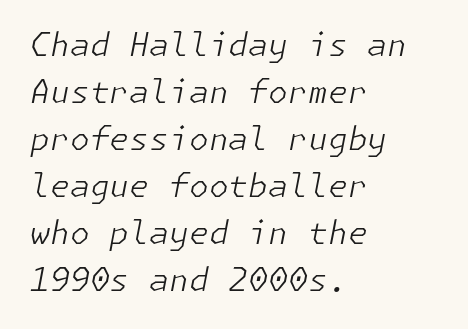
Q: Is the text bold? A: No.
Q: Is the text italic (slanted)? A: Yes, it leans right by about 11 degrees.
Q: Is the text underlined? A: No.
Q: How is the paragraph aligned? A: Left-aligned.
Q: Is the spacing between letters normal or unusually wide? A: Normal.
Q: Is the spacing between lines tight, normal or loose? A: Normal.
Q: Width (condensed, normal, or wide)? A: Normal.
Q: Stroke contrast? A: Low.
Q: x-height? A: Medium.
